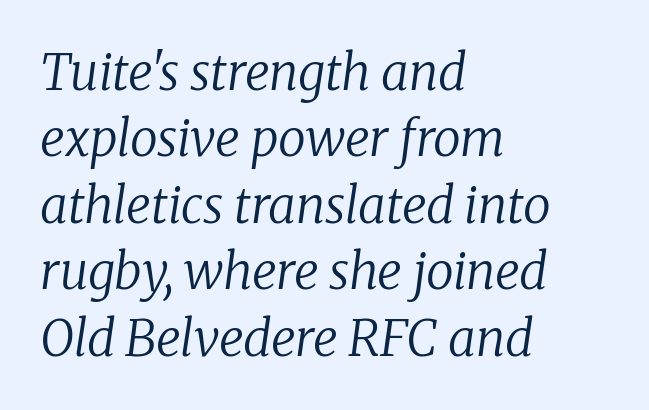
The image shows 50 px regular-weight serif type, italic (leaning right); set left-aligned, normal line spacing (1.33x), normal letter spacing, not underlined; low stroke contrast and a medium x-height.
